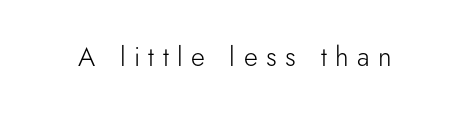
The cut favours lightness, reaching ordinary text weight at its darkest. It's the straight-up-and-down kind of type. There is plenty of visible air inserted between adjacent glyphs. Anything drawn beneath the words? Only blank space.
